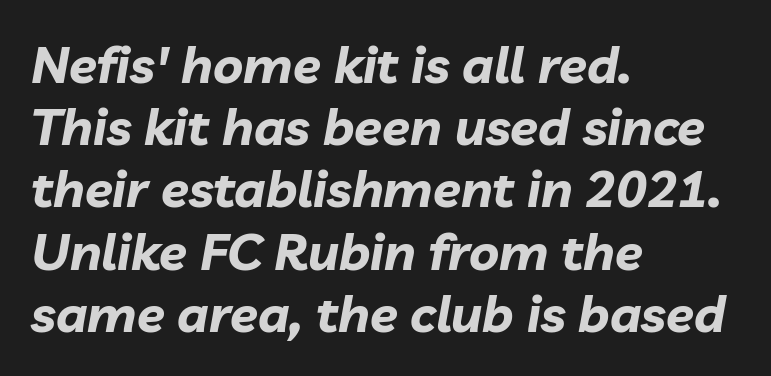
The letterforms sit shoulder to shoulder at normal distance. Bare-footed words on every line. If you drew a line through each stem, it would be angled. Note the varied advance widths — an 'i' is clearly narrower than an 'm'.
